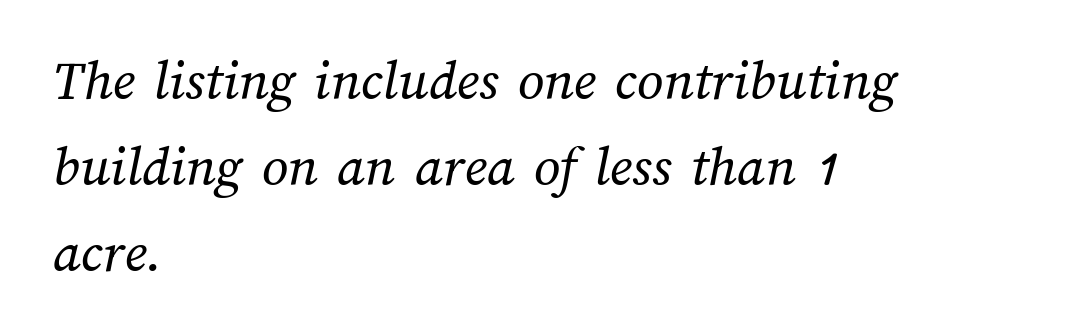
Horizontal alignment here is leftward, the default for most running prose. No word sits above an underline. The type is set solid horizontally, with unmodified tracking. The letters advance in unequal steps, a hallmark of proportional type.
